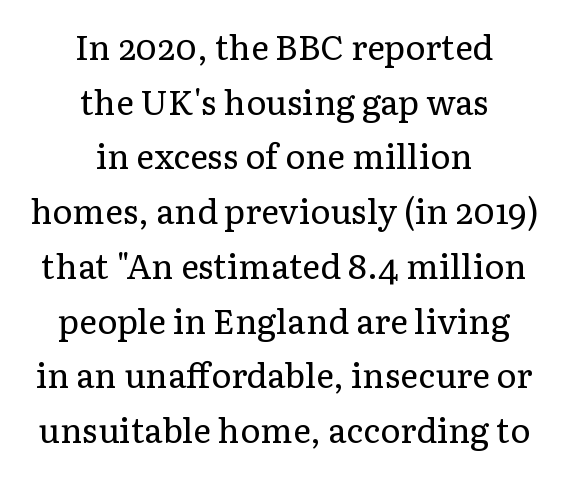
{"serif": "yes", "italic": "no", "bold": "no", "weight": "regular", "width": "normal", "stroke_contrast": "low", "x_height": "medium", "monospaced": "no", "underline": "no", "align": "center", "line_spacing": "normal", "line_spacing_ratio": 1.61, "letter_spacing": "normal", "letter_spacing_em": 0.0, "glyph_px": 34}
